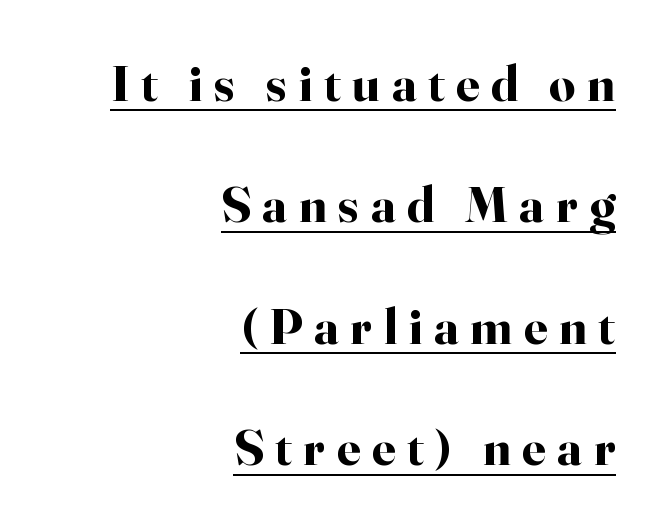
{"serif": "yes", "italic": "no", "bold": "yes", "weight": "bold", "width": "normal", "stroke_contrast": "high", "x_height": "small", "monospaced": "no", "underline": "yes", "align": "right", "line_spacing": "loose", "line_spacing_ratio": 2.38, "letter_spacing": "wide", "letter_spacing_em": 0.23, "glyph_px": 51}
